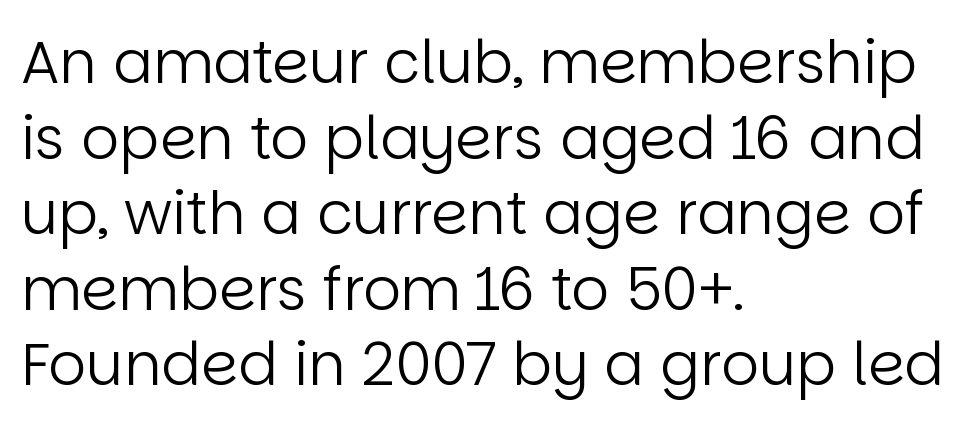
{"serif": "no", "italic": "no", "bold": "no", "weight": "regular", "width": "normal", "stroke_contrast": "low", "x_height": "large", "monospaced": "no", "underline": "no", "align": "left", "line_spacing": "normal", "line_spacing_ratio": 1.28, "letter_spacing": "normal", "letter_spacing_em": 0.0, "glyph_px": 59}
